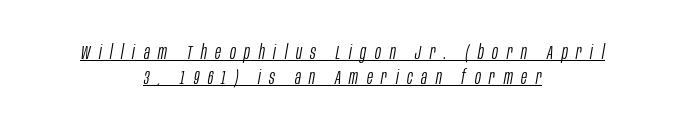
The image shows 20 px text type, italic (leaning right); set centered, normal line spacing (1.25x), unusually wide letter spacing (+0.43 em), underlined.
